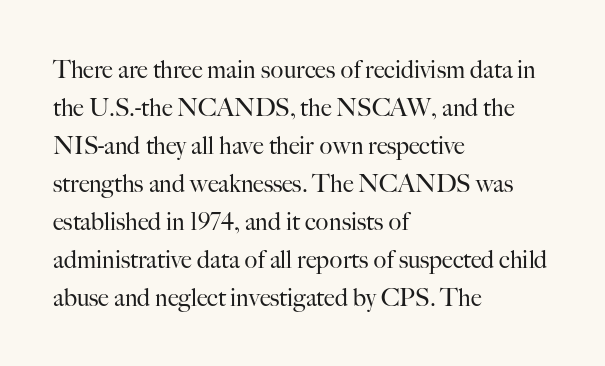
{"italic": "no", "bold": "no", "underline": "no", "align": "left", "line_spacing": "normal", "line_spacing_ratio": 1.58, "letter_spacing": "normal", "letter_spacing_em": 0.0, "glyph_px": 24}
